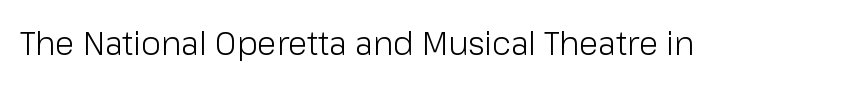
{"serif": "no", "italic": "no", "bold": "no", "weight": "light", "width": "normal", "stroke_contrast": "low", "x_height": "medium", "monospaced": "no", "underline": "no", "letter_spacing": "normal", "letter_spacing_em": 0.0, "glyph_px": 32}
